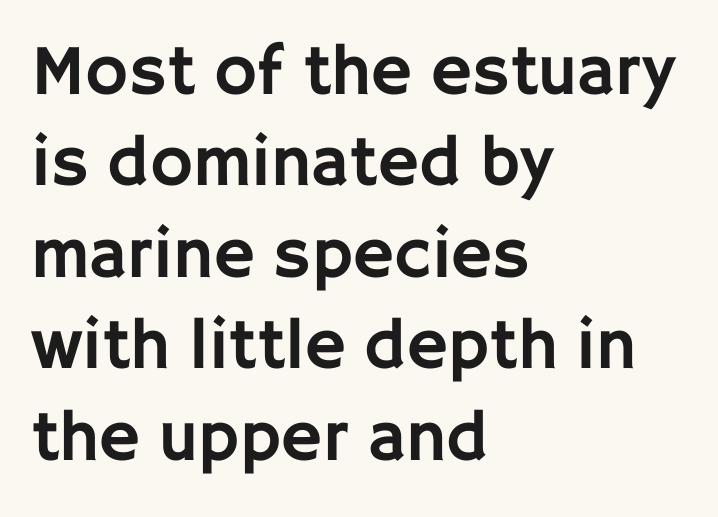
Q: Is the text italic (slanted)? A: No, it is upright.
Q: Is the typeface a serif or a sans-serif typeface? A: Sans-serif.
Q: Is the text underlined? A: No.
Q: How is the paragraph aligned? A: Left-aligned.
Q: Is the spacing between letters normal or unusually wide? A: Normal.
Q: Is the spacing between lines tight, normal or loose? A: Normal.
Q: Width (condensed, normal, or wide)? A: Normal.
Q: Stroke contrast? A: Low.
Q: x-height? A: Large.
Q: Monospaced? A: No.
